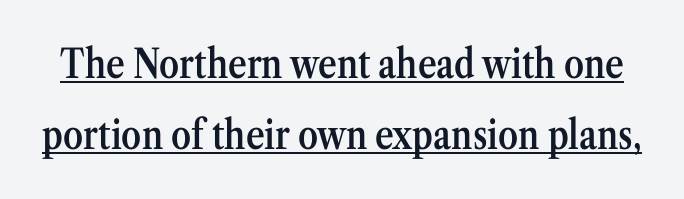
The image shows 40 px semibold, condensed serif type, upright; set line spacing 1.77x, normal letter spacing, underlined; medium stroke contrast and a medium x-height.
